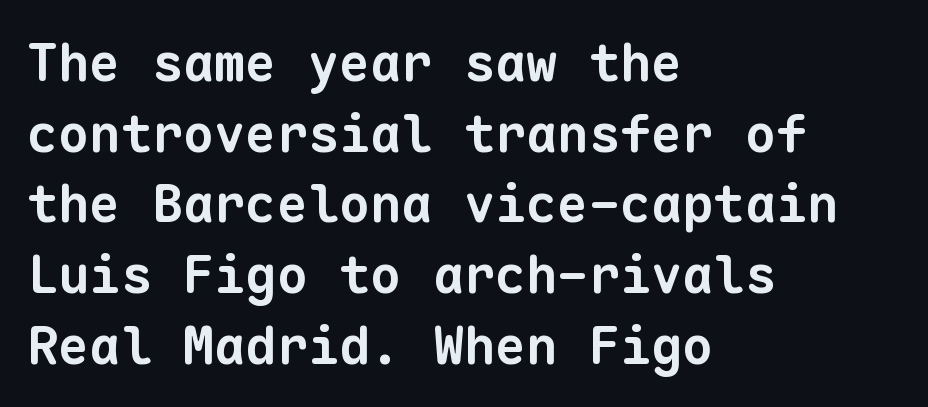
{"serif": "no", "bold": "yes", "weight": "bold", "width": "normal", "stroke_contrast": "low", "x_height": "medium", "monospaced": "yes", "underline": "no", "align": "left", "line_spacing": "normal", "line_spacing_ratio": 1.36, "letter_spacing": "normal", "letter_spacing_em": 0.0, "glyph_px": 52}
